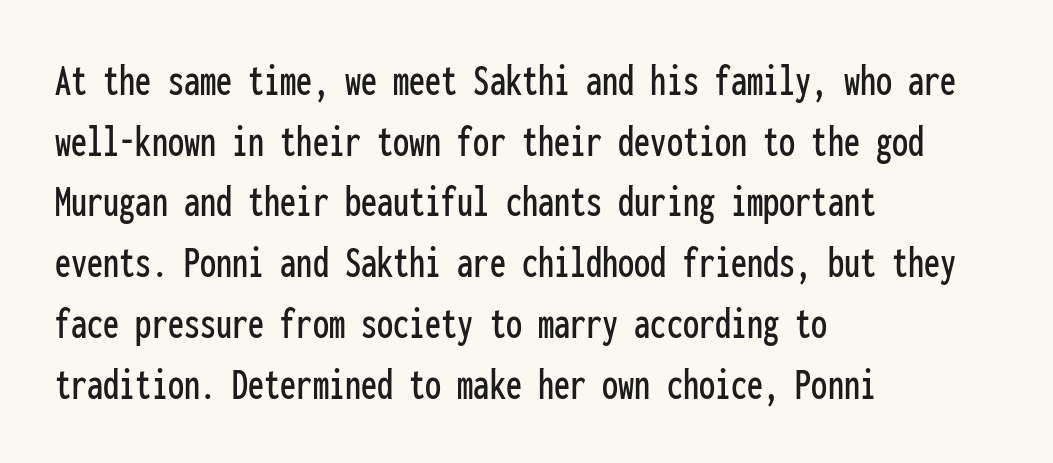
Q: Is the text italic (slanted)? A: No, it is upright.
Q: Is the typeface a serif or a sans-serif typeface? A: Sans-serif.
Q: Is the text underlined? A: No.
Q: How is the paragraph aligned? A: Left-aligned.
Q: Is the spacing between letters normal or unusually wide? A: Normal.
Q: Is the spacing between lines tight, normal or loose? A: Normal.
Q: Width (condensed, normal, or wide)? A: Condensed.
Q: Stroke contrast? A: Low.
Q: x-height? A: Medium.
Q: Monospaced? A: Yes.
